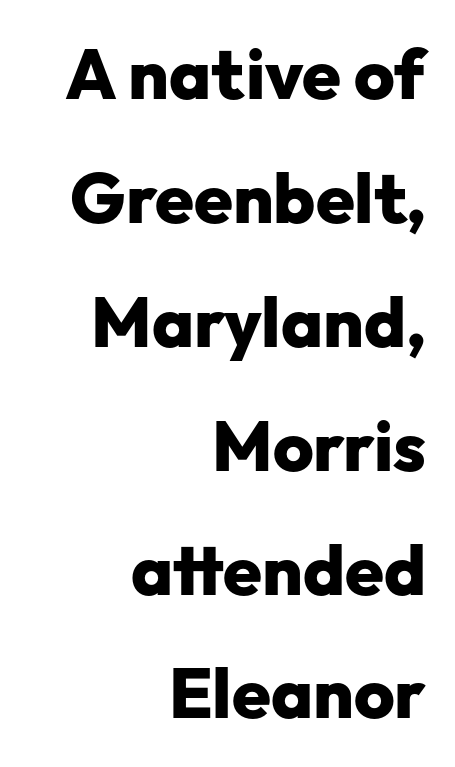
The image shows 70 px heavy sans-serif type, upright; set right-aligned, line spacing 1.77x, normal letter spacing, not underlined; low stroke contrast and a medium x-height.
